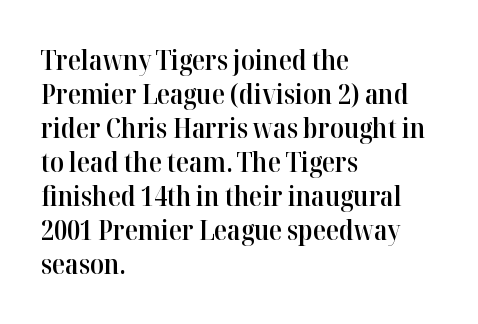
Q: Is the text bold? A: Semi-bold.
Q: Is the text italic (slanted)? A: No, it is upright.
Q: Is the text underlined? A: No.
Q: How is the paragraph aligned? A: Left-aligned.
Q: Is the spacing between letters normal or unusually wide? A: Normal.
Q: Is the spacing between lines tight, normal or loose? A: Normal.
